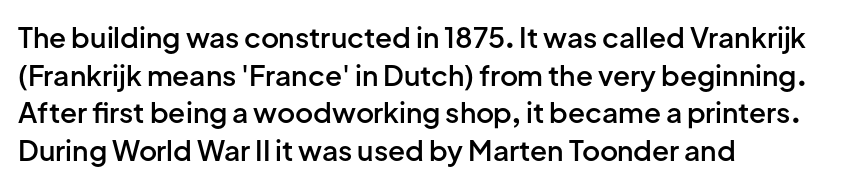
Q: Is the text bold? A: Semi-bold.
Q: Is the text italic (slanted)? A: No, it is upright.
Q: Is the typeface a serif or a sans-serif typeface? A: Sans-serif.
Q: Is the text underlined? A: No.
Q: How is the paragraph aligned? A: Left-aligned.
Q: Is the spacing between letters normal or unusually wide? A: Normal.
Q: Is the spacing between lines tight, normal or loose? A: Normal.
Q: Width (condensed, normal, or wide)? A: Normal.
Q: Stroke contrast? A: Low.
Q: x-height? A: Medium.
Q: Monospaced? A: No.
